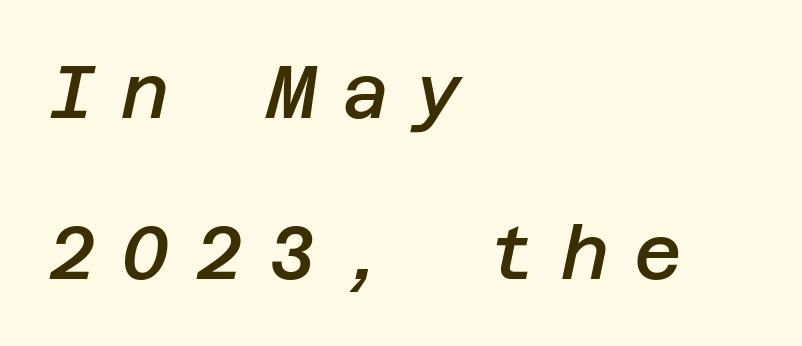
The image shows 74 px semibold type, italic (leaning right); set left-aligned, loose line spacing (2.18x), unusually wide letter spacing (+0.34 em), not underlined; low stroke contrast and a large x-height.
